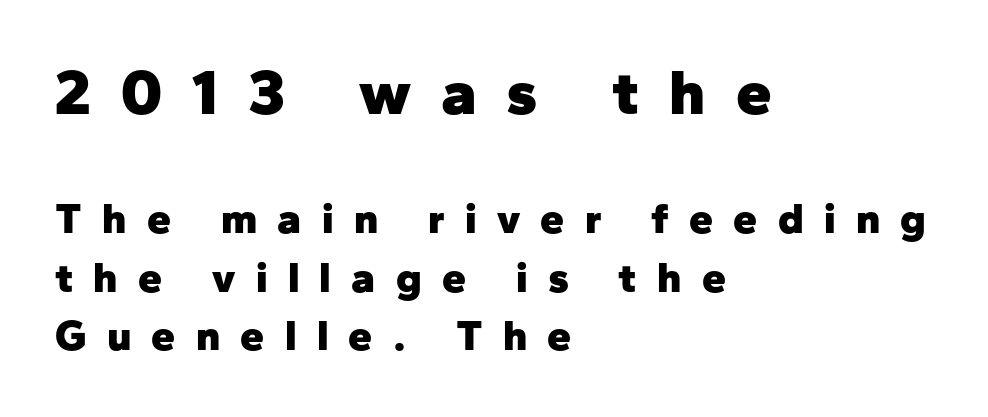
Q: Is the text bold? A: Yes.
Q: Is the text italic (slanted)? A: No, it is upright.
Q: Is the typeface a serif or a sans-serif typeface? A: Sans-serif.
Q: Is the text underlined? A: No.
Q: How is the paragraph aligned? A: Left-aligned.
Q: Is the spacing between letters normal or unusually wide? A: Unusually wide.
Q: Is the spacing between lines tight, normal or loose? A: Normal.
Q: Which block of text is set in a larger size, the first (top) or the second (bottom)? A: The first (top) one.
Q: Width (condensed, normal, or wide)? A: Normal.
Q: Stroke contrast? A: Low.
Q: x-height? A: Medium.
Q: Monospaced? A: No.
